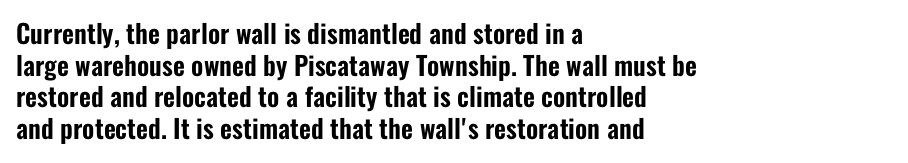
{"italic": "no", "underline": "no", "align": "left", "line_spacing_ratio": 1.22, "letter_spacing": "normal", "letter_spacing_em": 0.0, "glyph_px": 26}
